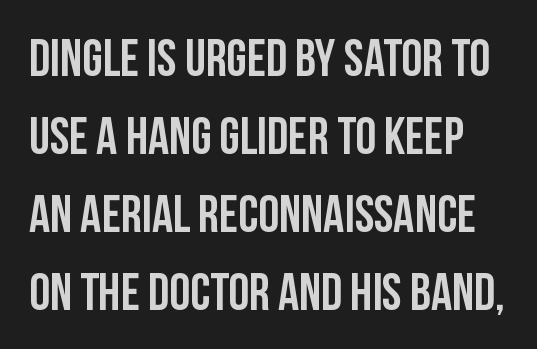
Descender tails drop into unmarked territory. Does extra space separate the letters? No, they use regular spacing. The face used here is a sans, in the tradition of grotesques and geometrics. This is the regular roman posture of the typeface.
